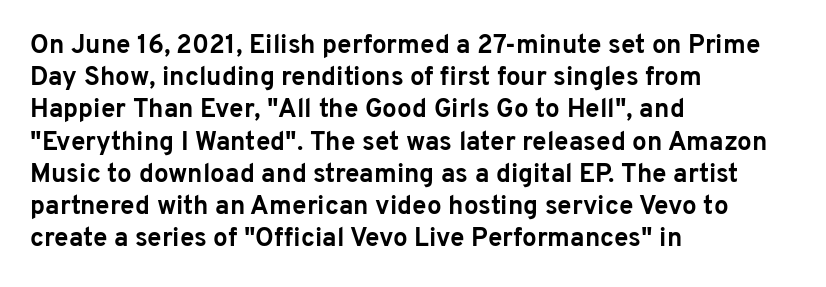
{"italic": "no", "bold": "yes", "underline": "no", "align": "left", "line_spacing_ratio": 1.24, "letter_spacing": "normal", "letter_spacing_em": 0.0, "glyph_px": 26}
